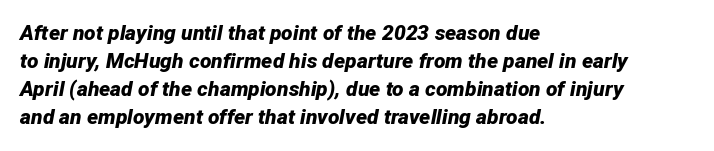
The image shows 21 px bold type, italic (leaning right); set left-aligned, normal line spacing (1.34x), normal letter spacing, not underlined.
